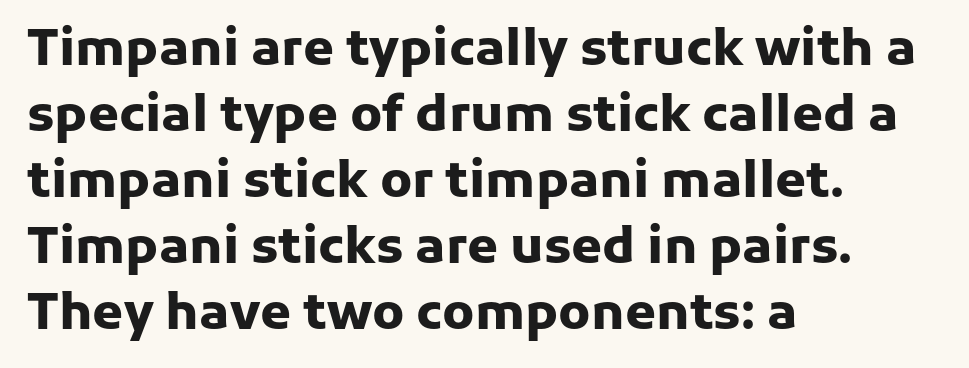
The image shows 50 px heavy sans-serif type, upright; set left-aligned, normal line spacing (1.32x), normal letter spacing, not underlined; low stroke contrast and a medium x-height.
